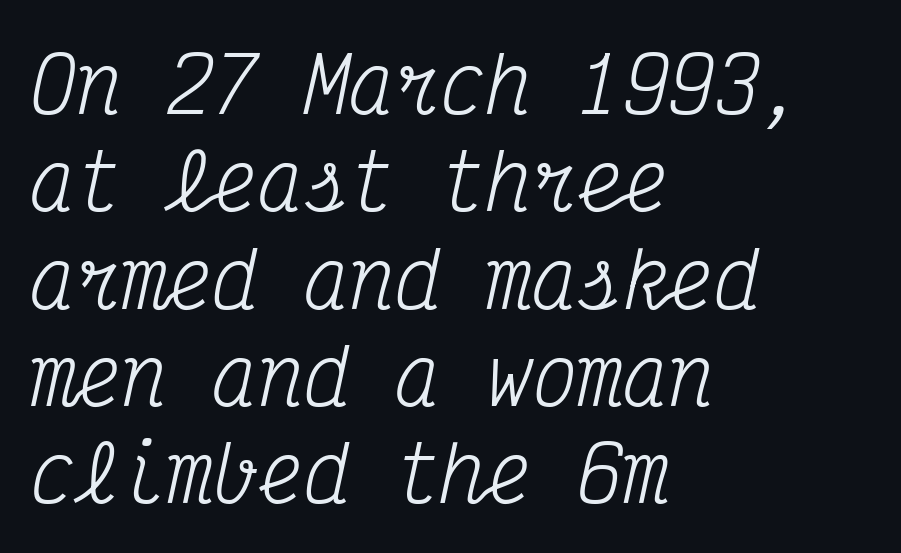
Q: Is the text bold? A: No.
Q: Is the text italic (slanted)? A: Yes, it leans right by about 12 degrees.
Q: Is the typeface a serif or a sans-serif typeface? A: Serif.
Q: Is the text underlined? A: No.
Q: How is the paragraph aligned? A: Left-aligned.
Q: Is the spacing between letters normal or unusually wide? A: Normal.
Q: Is the spacing between lines tight, normal or loose? A: Normal.
Q: Width (condensed, normal, or wide)? A: Condensed.
Q: Stroke contrast? A: Medium.
Q: x-height? A: Medium.
Q: Monospaced? A: Yes.
